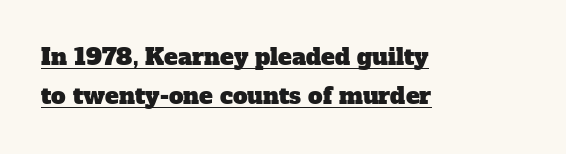
Q: Is the text underlined? A: Yes.
Q: How is the paragraph aligned? A: Left-aligned.
Q: Is the spacing between letters normal or unusually wide? A: Normal.
Q: Is the spacing between lines tight, normal or loose? A: Normal.
